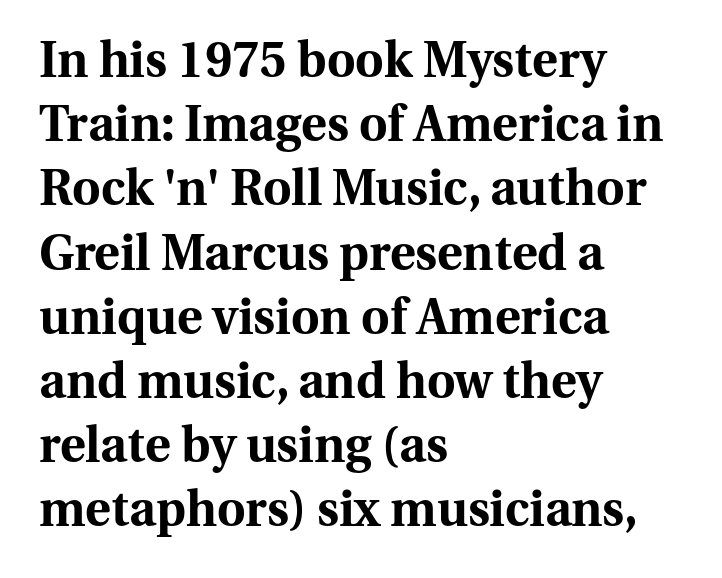
The image shows 49 px bold serif type, upright; set left-aligned, normal line spacing (1.31x), normal letter spacing, not underlined; medium stroke contrast and a medium x-height.
